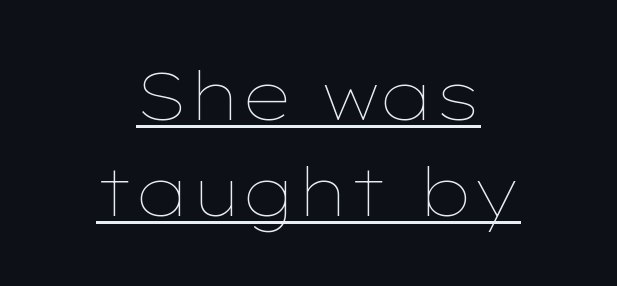
Q: Is the text bold? A: No.
Q: Is the text italic (slanted)? A: No, it is upright.
Q: Is the text underlined? A: Yes.
Q: How is the paragraph aligned? A: Centered.
Q: Is the spacing between letters normal or unusually wide? A: Normal.
Q: Is the spacing between lines tight, normal or loose? A: Normal.
Q: Width (condensed, normal, or wide)? A: Wide.
Q: Stroke contrast? A: Low.
Q: x-height? A: Medium.
Q: Monospaced? A: No.
